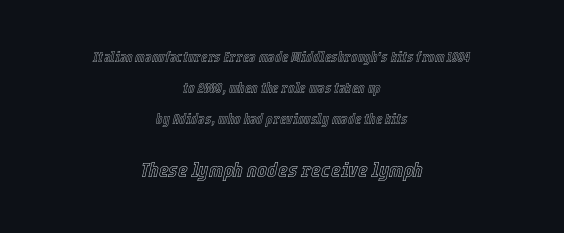
Compared with typical body copy, the letter spacing here is the same. Centered paragraph, ragged on both sides. Leading: increased. The following chunk of copy outweighs the initial chunk in type size. Italic? Definitely — the glyphs are oblique.
